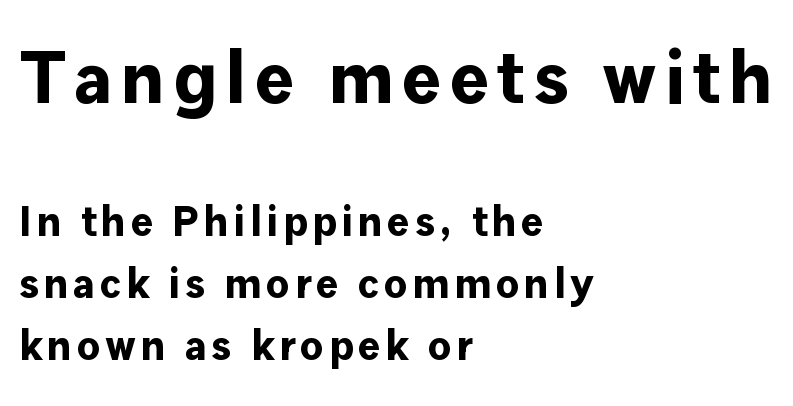
Each glyph is drawn with heavy, bold strokes. The block sitting higher on the canvas is the one with enlarged characters. Descenders hang freely into open space. One glance says typical: line gaps are just what's usual.
